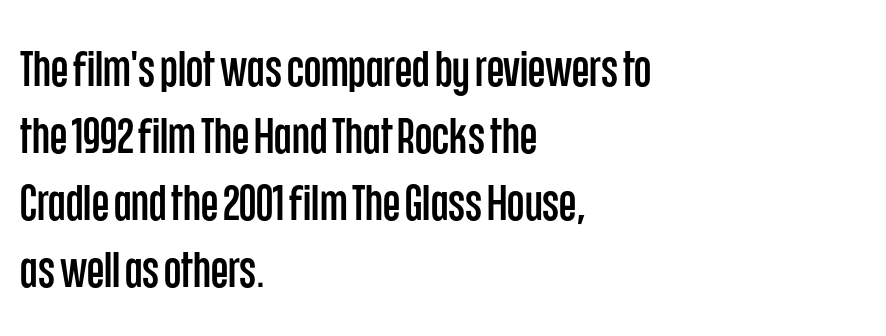
The image shows 50 px condensed sans-serif type, upright; set left-aligned, normal line spacing (1.34x), normal letter spacing, not underlined; low stroke contrast and a large x-height.
